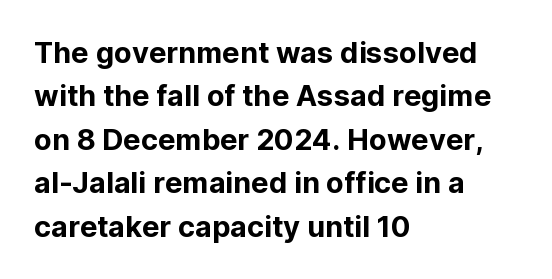
The image shows 29 px sans-serif type, upright; set left-aligned, normal line spacing (1.5x), normal letter spacing, not underlined; low stroke contrast and a medium x-height.
